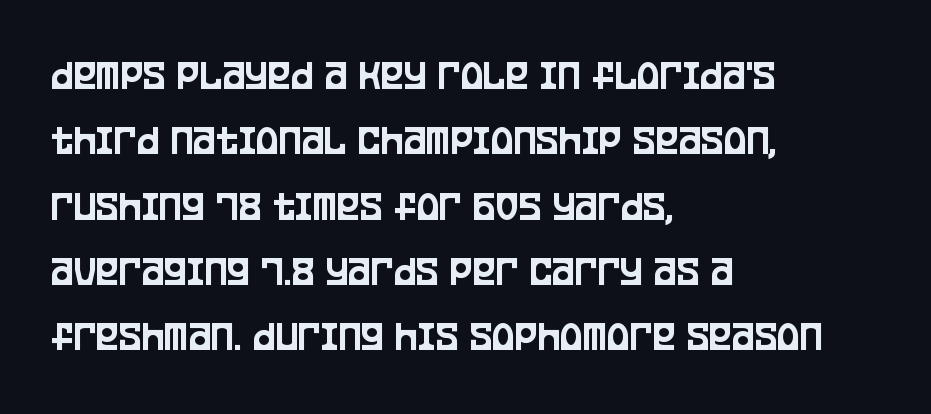
The image shows 43 px condensed sans-serif type, upright; set left-aligned, normal line spacing (1.52x), normal letter spacing, not underlined; low stroke contrast and a large x-height.
